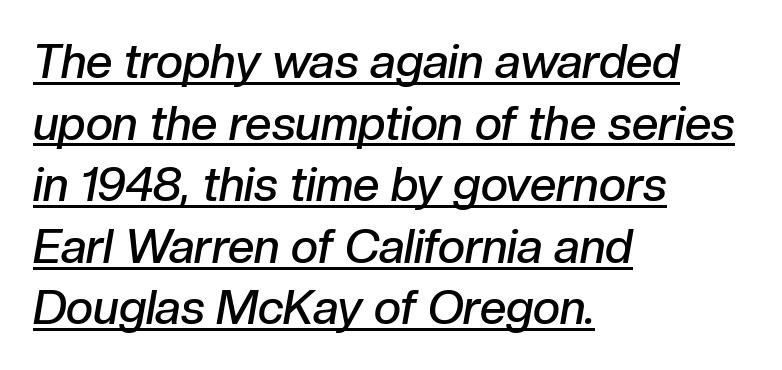
Q: Is the text bold? A: Semi-bold.
Q: Is the text italic (slanted)? A: Yes, it leans right by about 10 degrees.
Q: Is the text underlined? A: Yes.
Q: How is the paragraph aligned? A: Left-aligned.
Q: Is the spacing between letters normal or unusually wide? A: Normal.
Q: Is the spacing between lines tight, normal or loose? A: Normal.
Q: Width (condensed, normal, or wide)? A: Normal.
Q: Stroke contrast? A: Low.
Q: x-height? A: Medium.
Q: Monospaced? A: No.
